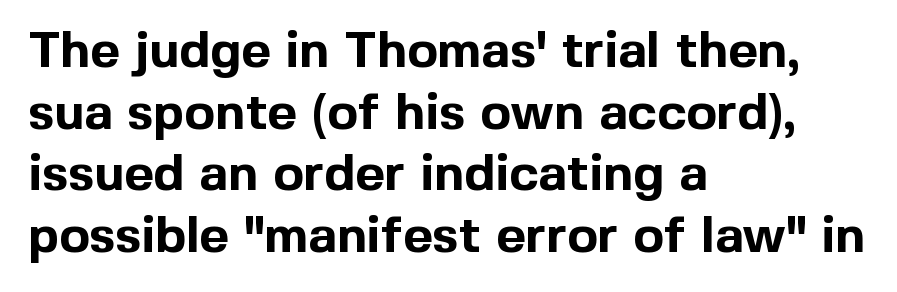
{"serif": "no", "italic": "no", "bold": "yes", "weight": "bold", "width": "normal", "x_height": "medium", "monospaced": "no", "underline": "no", "align": "left", "line_spacing_ratio": 1.21, "letter_spacing": "normal", "letter_spacing_em": 0.0, "glyph_px": 51}
